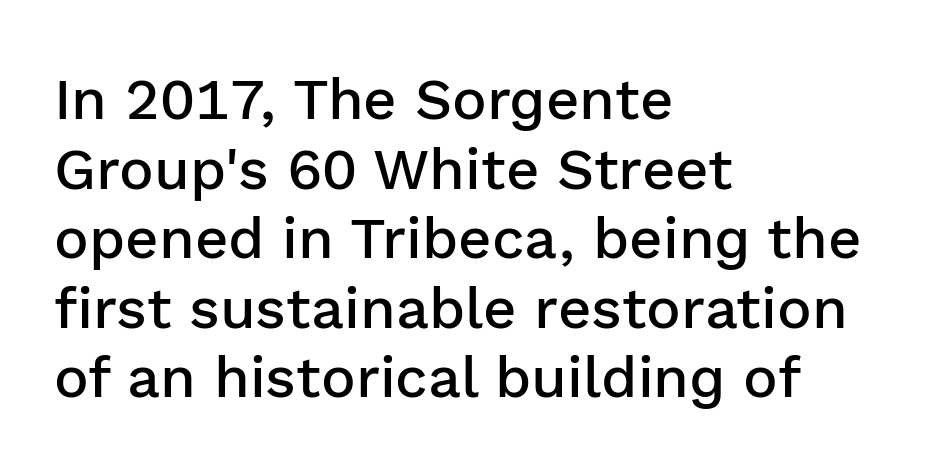
Q: Is the text bold? A: Semi-bold.
Q: Is the text italic (slanted)? A: No, it is upright.
Q: Is the typeface a serif or a sans-serif typeface? A: Sans-serif.
Q: Is the text underlined? A: No.
Q: How is the paragraph aligned? A: Left-aligned.
Q: Is the spacing between letters normal or unusually wide? A: Normal.
Q: Width (condensed, normal, or wide)? A: Normal.
Q: Stroke contrast? A: Low.
Q: x-height? A: Medium.
Q: Monospaced? A: No.
